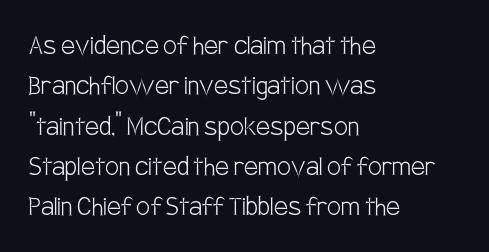
The image shows 31 px light, condensed sans-serif type, upright; set left-aligned, normal line spacing (1.3x), normal letter spacing, not underlined; low stroke contrast and a large x-height.
